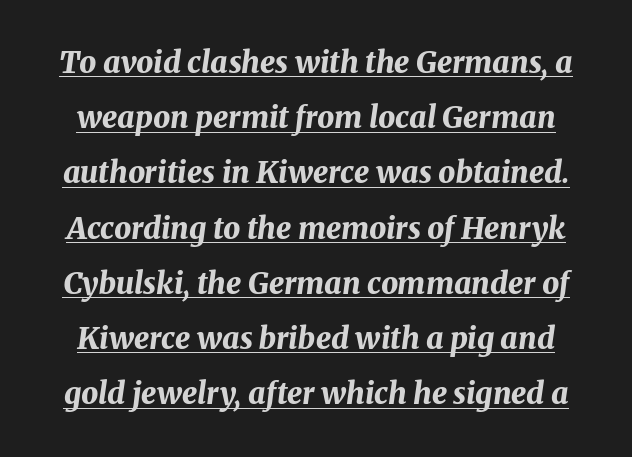
A typesetter would call this proportional, since set widths differ per character. A continuous stroke trails under the words, as in a hyperlink. Emphasis-style slanted type is in use. Weight check: bold — yes, fully. The passage shown has conventional tracking throughout.
